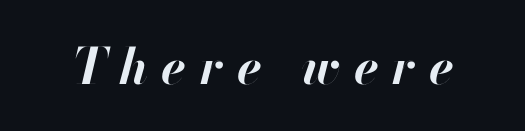
Q: Is the text bold? A: Yes.
Q: Is the text italic (slanted)? A: Yes, it leans right by about 13 degrees.
Q: Is the text underlined? A: No.
Q: Is the spacing between letters normal or unusually wide? A: Unusually wide.
Q: Width (condensed, normal, or wide)? A: Normal.
Q: Stroke contrast? A: High.
Q: x-height? A: Small.
Q: Monospaced? A: No.
